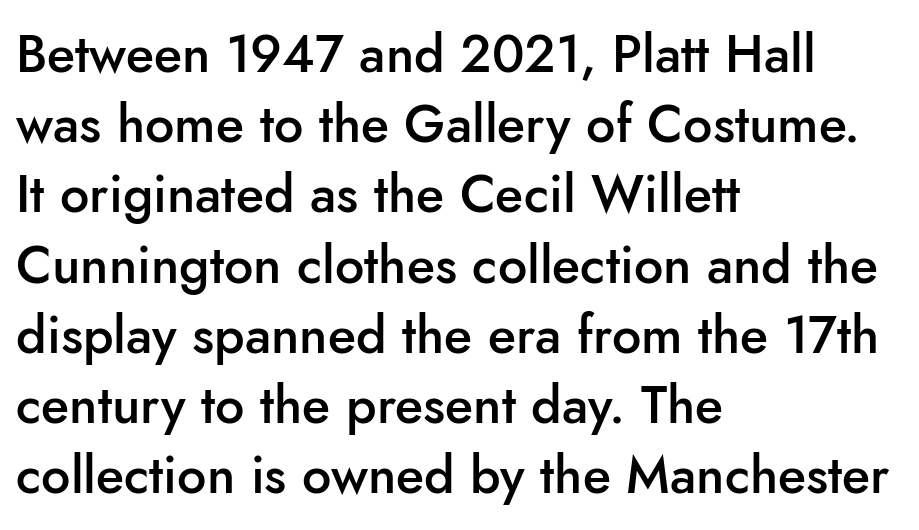
{"serif": "no", "italic": "no", "bold": "semi", "weight": "semibold", "width": "normal", "stroke_contrast": "low", "x_height": "small", "monospaced": "no", "underline": "no", "align": "left", "line_spacing": "normal", "line_spacing_ratio": 1.35, "letter_spacing": "normal", "letter_spacing_em": 0.0, "glyph_px": 52}
